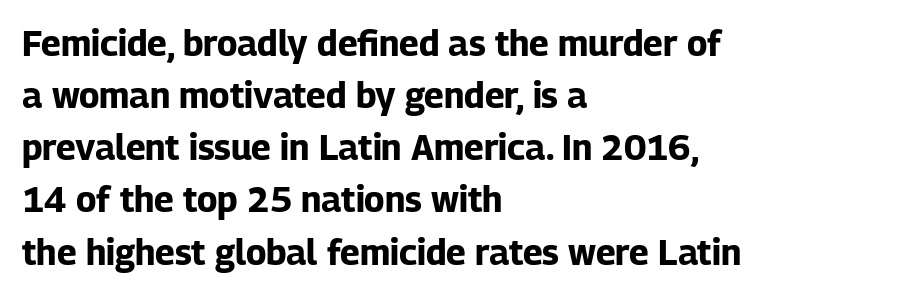
The text block is weighted toward the left margin, trailing off unevenly rightward. What's the leading like? Ordinary, nothing unusual. The letters sit at their default tracking, neither squeezed nor spread. Strong, thick strokes mark this as bold type.
